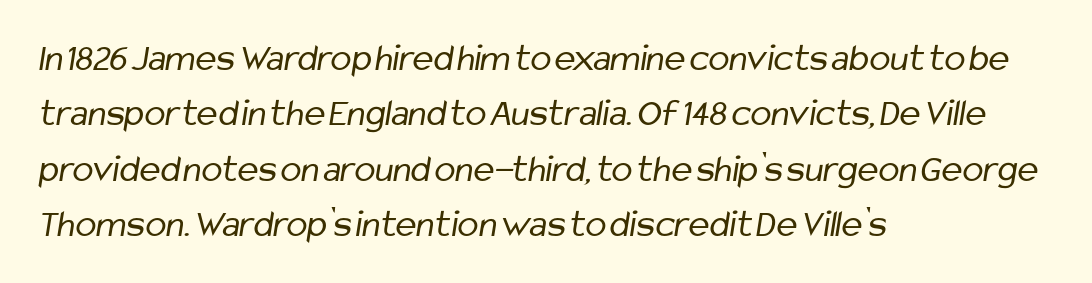
The image shows 39 px regular-weight, condensed sans-serif type; set left-aligned, normal line spacing (1.42x), normal letter spacing, not underlined; low stroke contrast and a medium x-height.
